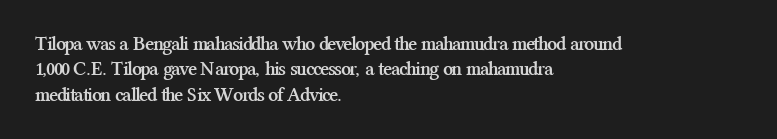
{"italic": "no", "bold": "yes", "underline": "no", "align": "left", "line_spacing": "normal", "line_spacing_ratio": 1.27, "letter_spacing": "normal", "letter_spacing_em": 0.0, "glyph_px": 20}
